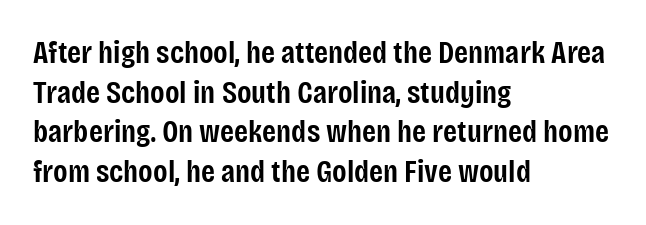
The image shows 32 px semibold, condensed sans-serif type, upright; set left-aligned, line spacing 1.24x, normal letter spacing, not underlined; low stroke contrast and a large x-height.
